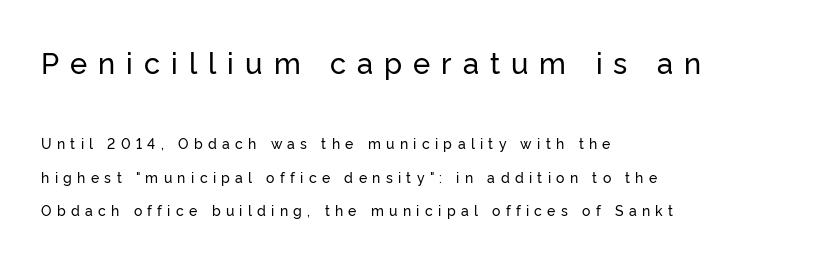
Q: Is the text italic (slanted)? A: No, it is upright.
Q: Is the typeface a serif or a sans-serif typeface? A: Sans-serif.
Q: Is the text underlined? A: No.
Q: How is the paragraph aligned? A: Left-aligned.
Q: Is the spacing between letters normal or unusually wide? A: Unusually wide.
Q: Is the spacing between lines tight, normal or loose? A: Loose.
Q: Which block of text is set in a larger size, the first (top) or the second (bottom)? A: The first (top) one.
Q: Width (condensed, normal, or wide)? A: Normal.
Q: Stroke contrast? A: Low.
Q: x-height? A: Medium.
Q: Monospaced? A: No.
